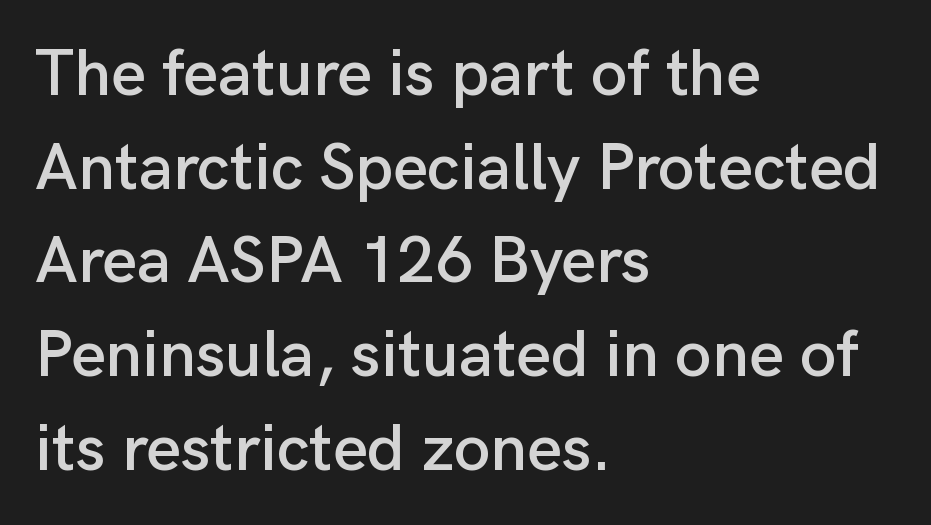
{"serif": "no", "italic": "no", "width": "normal", "stroke_contrast": "low", "x_height": "medium", "monospaced": "no", "underline": "no", "align": "left", "line_spacing": "normal", "line_spacing_ratio": 1.42, "letter_spacing": "normal", "letter_spacing_em": 0.0, "glyph_px": 66}
